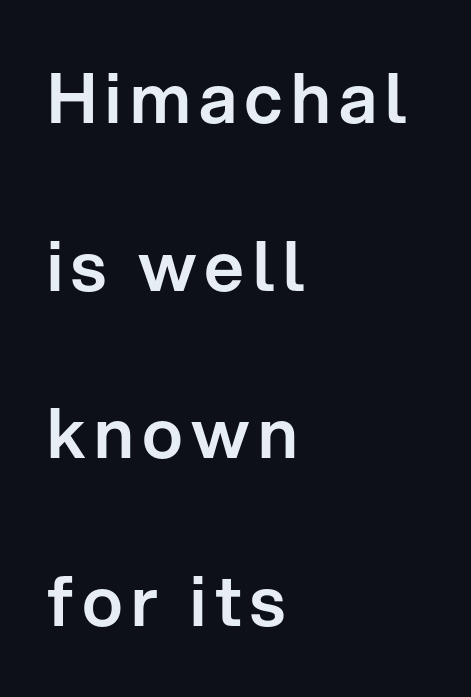
The image shows 69 px sans-serif type, upright; set left-aligned, loose line spacing (2.43x), not underlined; low stroke contrast and a medium x-height.
